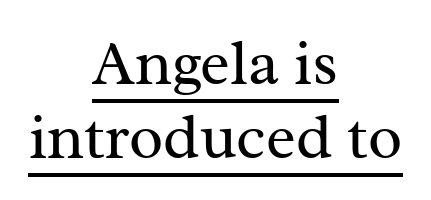
{"serif": "yes", "italic": "no", "bold": "no", "weight": "regular", "width": "normal", "stroke_contrast": "medium", "x_height": "medium", "monospaced": "no", "underline": "yes", "align": "center", "line_spacing_ratio": 1.17, "letter_spacing": "normal", "letter_spacing_em": 0.0, "glyph_px": 63}
